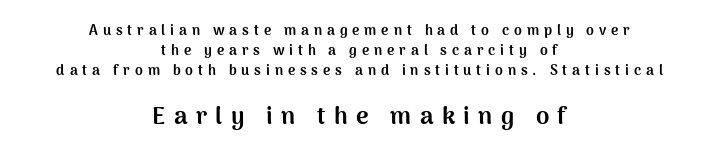
The image shows 24 px bold type, upright; set centered, normal line spacing (1.43x), unusually wide letter spacing (+0.35 em), not underlined; the second (bottom) block is 1.71x larger.
